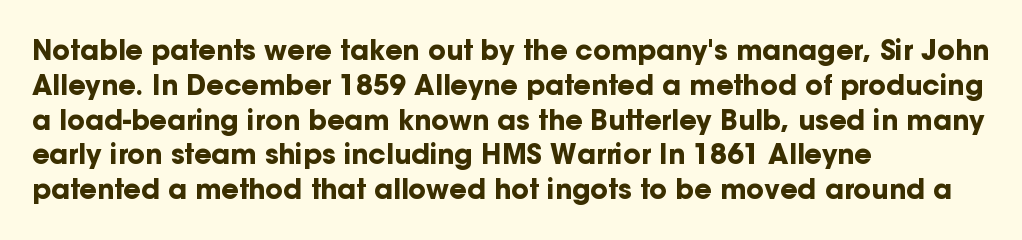
The image shows 27 px bold type, upright; set left-aligned, normal line spacing (1.29x), normal letter spacing, not underlined.
